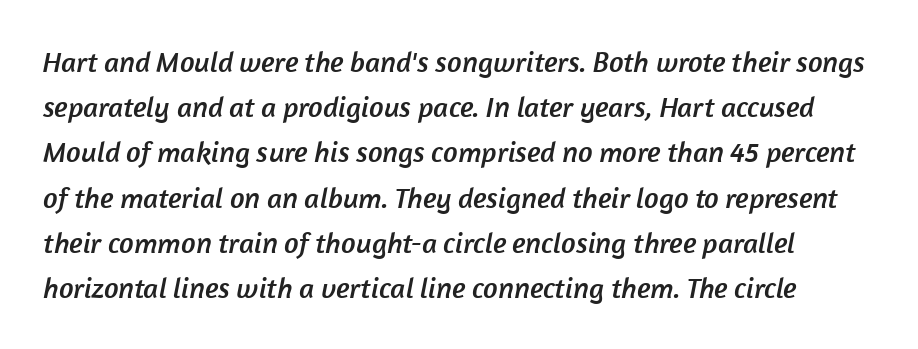
{"serif": "no", "width": "normal", "stroke_contrast": "low", "x_height": "medium", "monospaced": "no", "underline": "no", "line_spacing": "normal", "line_spacing_ratio": 1.56, "letter_spacing": "normal", "letter_spacing_em": 0.0, "glyph_px": 29}
